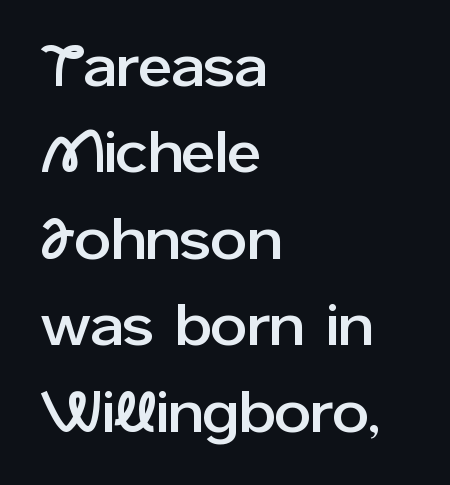
{"serif": "no", "italic": "no", "width": "normal", "stroke_contrast": "low", "x_height": "medium", "monospaced": "no", "underline": "no", "align": "left", "line_spacing": "normal", "line_spacing_ratio": 1.49, "letter_spacing": "normal", "letter_spacing_em": 0.0, "glyph_px": 58}
